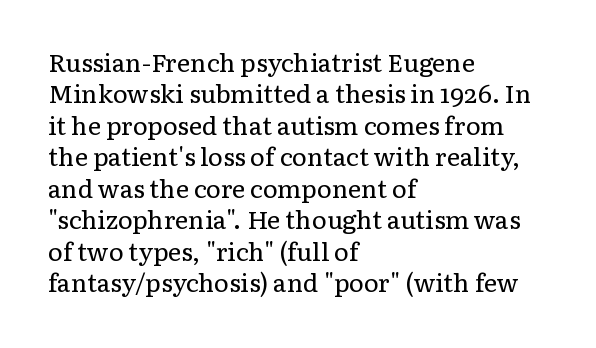
{"italic": "no", "bold": "no", "underline": "no", "align": "left", "line_spacing": "normal", "line_spacing_ratio": 1.26, "letter_spacing": "normal", "letter_spacing_em": 0.0, "glyph_px": 25}
